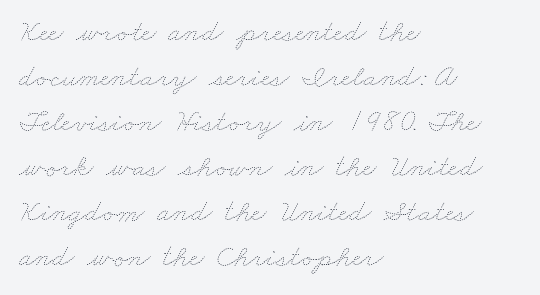
{"bold": "no", "weight": "thin", "width": "wide", "stroke_contrast": "low", "x_height": "small", "monospaced": "no", "underline": "no", "align": "left", "line_spacing": "normal", "line_spacing_ratio": 1.45, "letter_spacing": "normal", "letter_spacing_em": 0.0, "glyph_px": 31}
